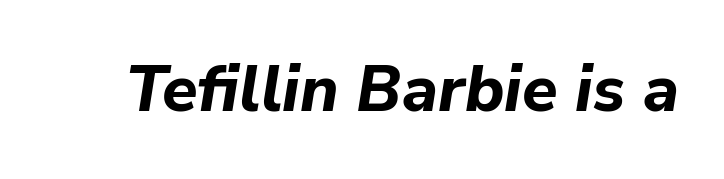
Q: Is the text bold? A: Yes.
Q: Is the text italic (slanted)? A: Yes, it leans right by about 9 degrees.
Q: Is the text underlined? A: No.
Q: Is the spacing between letters normal or unusually wide? A: Normal.
Q: Width (condensed, normal, or wide)? A: Normal.
Q: Stroke contrast? A: Low.
Q: x-height? A: Medium.
Q: Monospaced? A: No.
